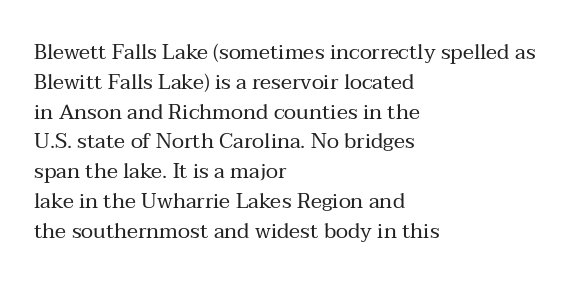
Q: Is the text bold? A: No.
Q: Is the text italic (slanted)? A: No, it is upright.
Q: Is the text underlined? A: No.
Q: How is the paragraph aligned? A: Left-aligned.
Q: Is the spacing between letters normal or unusually wide? A: Normal.
Q: Is the spacing between lines tight, normal or loose? A: Normal.
